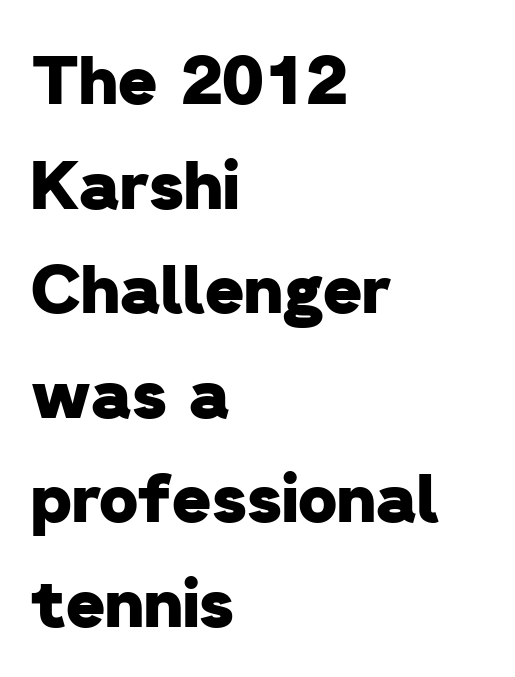
The image shows 67 px heavy sans-serif type; set left-aligned, normal line spacing (1.56x), normal letter spacing, not underlined; low stroke contrast and a medium x-height.
